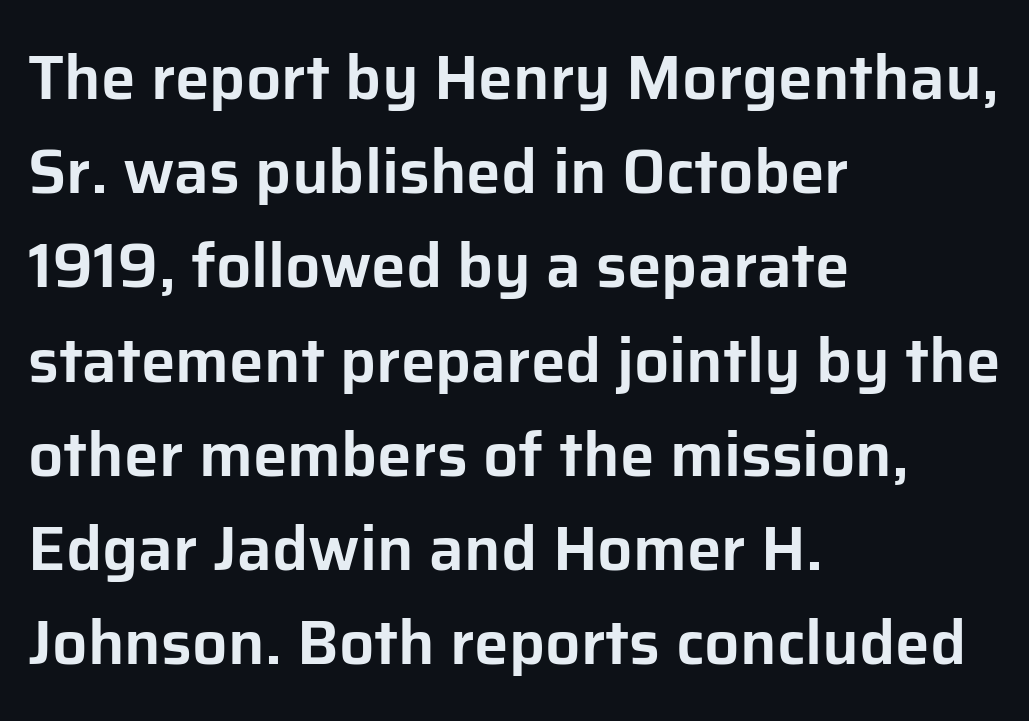
Q: Is the text italic (slanted)? A: No, it is upright.
Q: Is the typeface a serif or a sans-serif typeface? A: Sans-serif.
Q: Is the text underlined? A: No.
Q: How is the paragraph aligned? A: Left-aligned.
Q: Is the spacing between letters normal or unusually wide? A: Normal.
Q: Is the spacing between lines tight, normal or loose? A: Normal.
Q: Width (condensed, normal, or wide)? A: Normal.
Q: Stroke contrast? A: Low.
Q: x-height? A: Medium.
Q: Monospaced? A: No.
